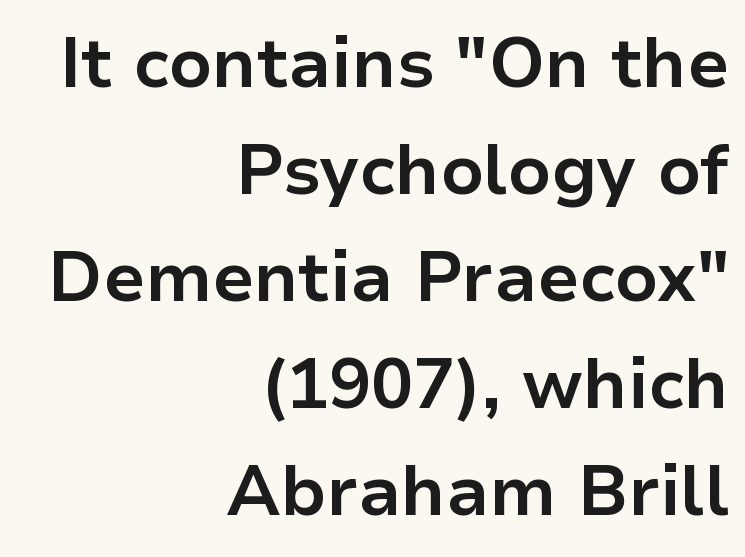
{"serif": "no", "italic": "no", "bold": "yes", "weight": "bold", "width": "normal", "stroke_contrast": "low", "x_height": "medium", "monospaced": "no", "underline": "no", "align": "right", "line_spacing": "normal", "line_spacing_ratio": 1.53, "letter_spacing": "normal", "letter_spacing_em": 0.0, "glyph_px": 70}
